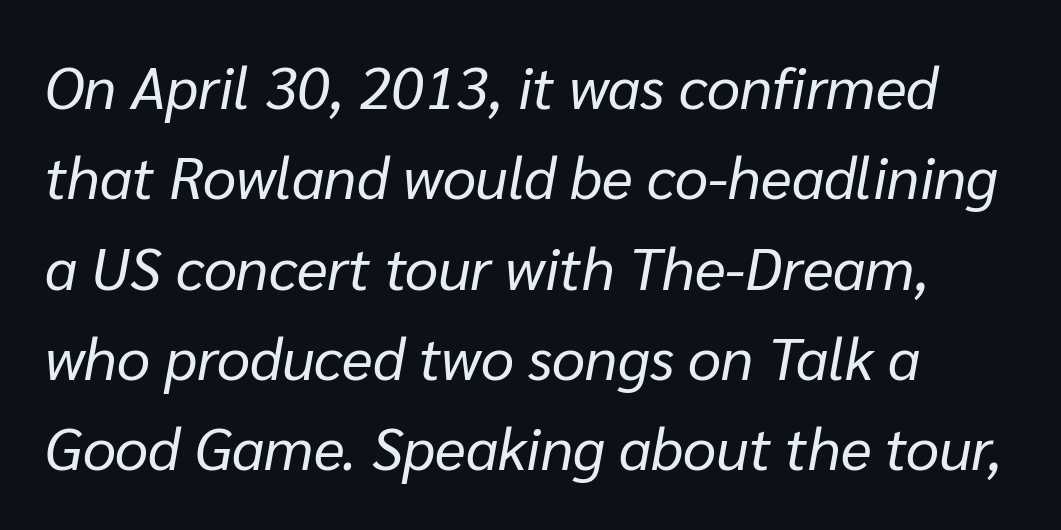
Q: Is the text bold? A: No.
Q: Is the text italic (slanted)? A: Yes, it leans right by about 10 degrees.
Q: Is the text underlined? A: No.
Q: Is the spacing between letters normal or unusually wide? A: Normal.
Q: Is the spacing between lines tight, normal or loose? A: Normal.
Q: Width (condensed, normal, or wide)? A: Normal.
Q: Stroke contrast? A: Low.
Q: x-height? A: Medium.
Q: Monospaced? A: No.
